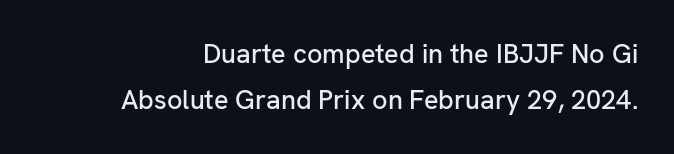
{"italic": "no", "underline": "no", "line_spacing": "normal", "line_spacing_ratio": 1.7, "letter_spacing": "normal", "letter_spacing_em": 0.0, "glyph_px": 27}
